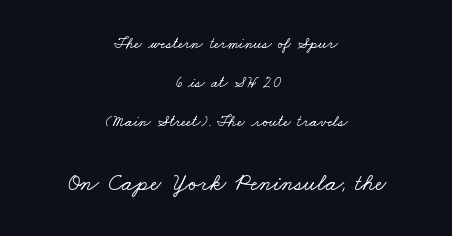
Centered paragraph, ragged on both sides. Tracking here is standard; glyphs follow each other at the usual distance. The following chunk of copy outweighs the initial chunk in type size. The line-height multiplier appears high, well above default. Anything drawn beneath the words? Only blank space.
